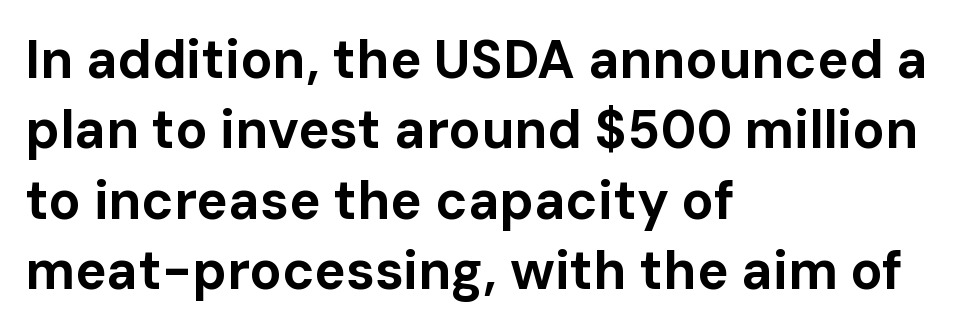
The image shows 53 px bold sans-serif type, upright; set left-aligned, normal line spacing (1.33x), normal letter spacing, not underlined; low stroke contrast and a medium x-height.
